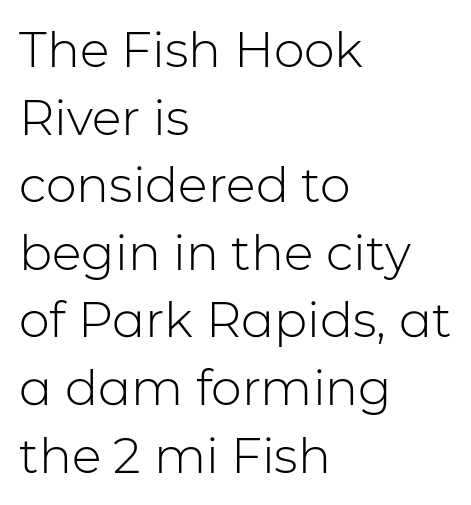
The image shows 49 px light sans-serif type, upright; set left-aligned, normal line spacing (1.38x), normal letter spacing, not underlined; low stroke contrast and a medium x-height.
